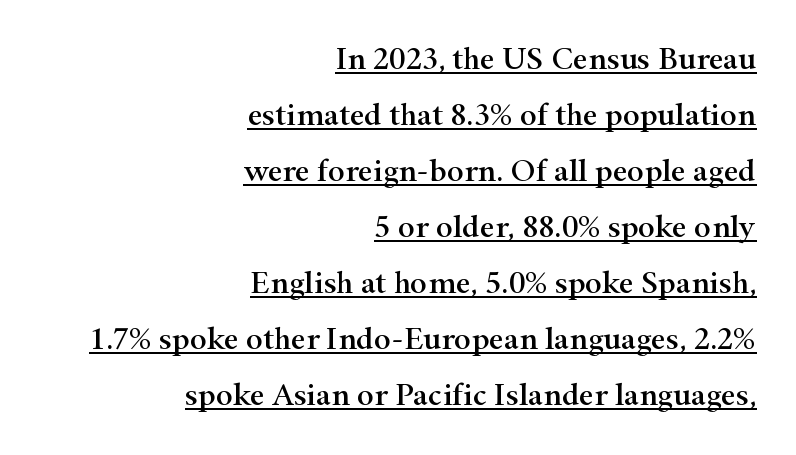
Q: Is the text italic (slanted)? A: No, it is upright.
Q: Is the typeface a serif or a sans-serif typeface? A: Serif.
Q: Is the text underlined? A: Yes.
Q: How is the paragraph aligned? A: Right-aligned.
Q: Is the spacing between letters normal or unusually wide? A: Normal.
Q: Width (condensed, normal, or wide)? A: Wide.
Q: Stroke contrast? A: High.
Q: x-height? A: Small.
Q: Monospaced? A: No.
